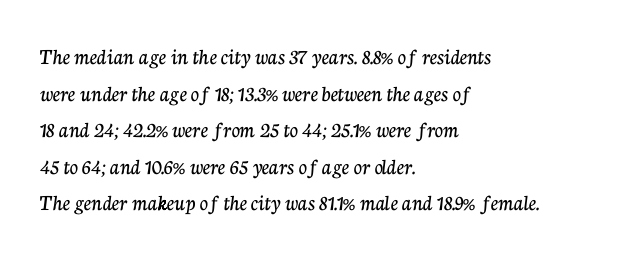
Notice how the passage keeps a crisp vertical edge on the left only. A typesetter would call this leading conventional body-copy spacing. Is the letter spacing exaggerated? No — it looks like the ordinary default.
